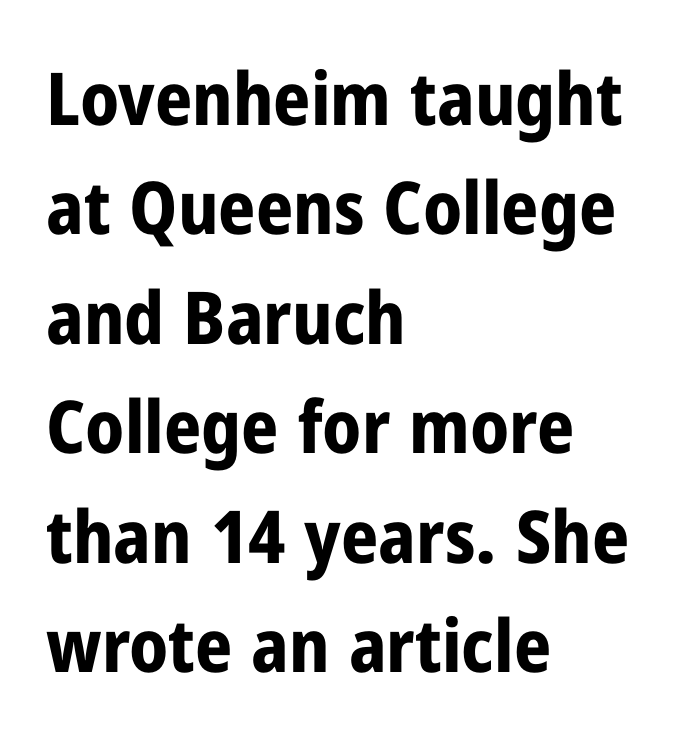
The image shows 73 px bold, condensed sans-serif type, upright; set left-aligned, normal line spacing (1.5x), normal letter spacing, not underlined; low stroke contrast and a medium x-height.
